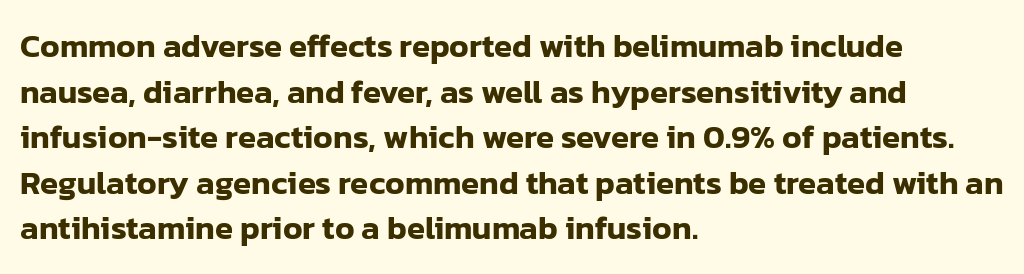
Q: Is the text italic (slanted)? A: No, it is upright.
Q: Is the typeface a serif or a sans-serif typeface? A: Sans-serif.
Q: Is the text underlined? A: No.
Q: How is the paragraph aligned? A: Left-aligned.
Q: Is the spacing between letters normal or unusually wide? A: Normal.
Q: Is the spacing between lines tight, normal or loose? A: Normal.
Q: Width (condensed, normal, or wide)? A: Normal.
Q: Stroke contrast? A: Low.
Q: x-height? A: Medium.
Q: Monospaced? A: No.
